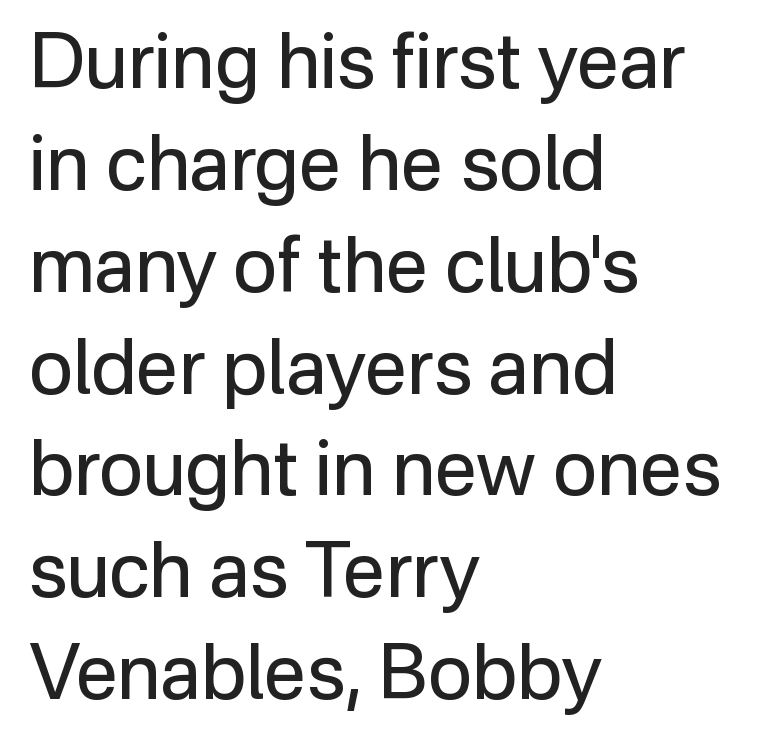
The image shows 76 px regular-weight sans-serif type, upright; set left-aligned, normal line spacing (1.34x), normal letter spacing, not underlined; low stroke contrast and a medium x-height.
